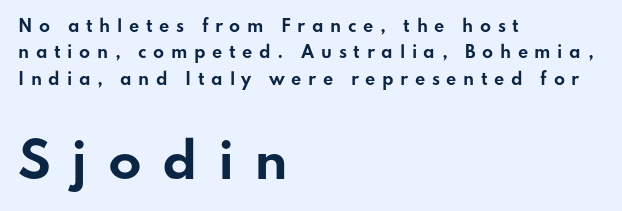
The image shows 49 px bold, wide sans-serif type, upright; set left-aligned, normal line spacing (1.65x), unusually wide letter spacing (+0.41 em), not underlined; the second (bottom) block is 3.06x larger; low stroke contrast and a small x-height.
